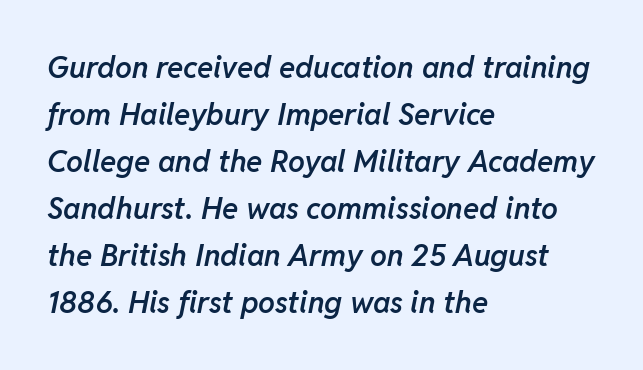
Q: Is the text bold? A: Semi-bold.
Q: Is the text italic (slanted)? A: Yes, it leans right by about 11 degrees.
Q: Is the text underlined? A: No.
Q: How is the paragraph aligned? A: Left-aligned.
Q: Is the spacing between letters normal or unusually wide? A: Normal.
Q: Is the spacing between lines tight, normal or loose? A: Normal.
Q: Width (condensed, normal, or wide)? A: Normal.
Q: Stroke contrast? A: Low.
Q: x-height? A: Medium.
Q: Monospaced? A: No.
